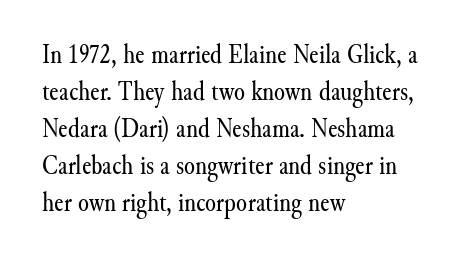
Q: Is the text bold? A: No.
Q: Is the text italic (slanted)? A: No, it is upright.
Q: Is the typeface a serif or a sans-serif typeface? A: Serif.
Q: Is the text underlined? A: No.
Q: How is the paragraph aligned? A: Left-aligned.
Q: Is the spacing between letters normal or unusually wide? A: Normal.
Q: Is the spacing between lines tight, normal or loose? A: Normal.
Q: Width (condensed, normal, or wide)? A: Normal.
Q: Stroke contrast? A: Medium.
Q: x-height? A: Small.
Q: Monospaced? A: No.
